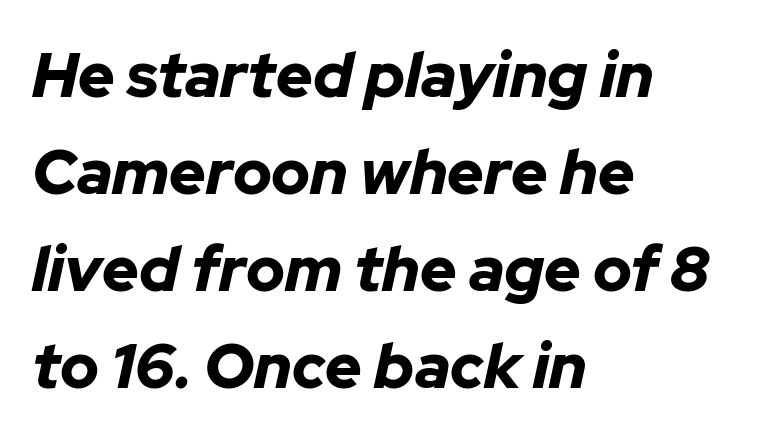
Successive baselines arrive at the customary interval. Reading down the block, your eye returns to a fixed left position each line. The face used here is rendered with its standard letterfit. This rendering features lettering with no underline. Do the characters align in a grid? No, the font is proportional. Every character sits at an angle, as italics do.
